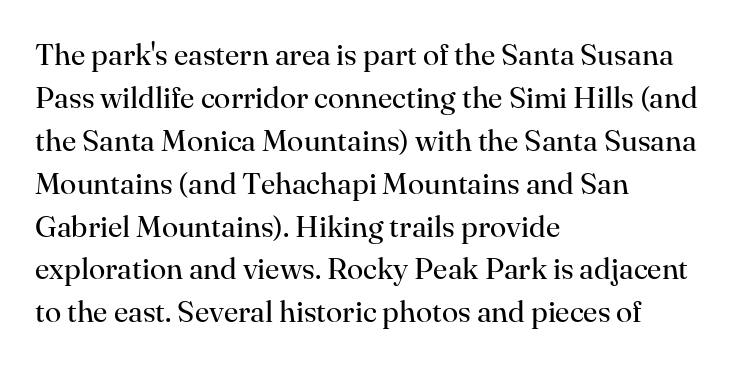
Think standard paragraph weight, or any step lighter than that. Spacing verdict: proportional, widths tailored to each character. A typesetter would label this face a serif. Beneath every word, the page is bare. Does the copy run flush right? No — it runs flush left. Words appear dense and cohesive because spacing is normal.
